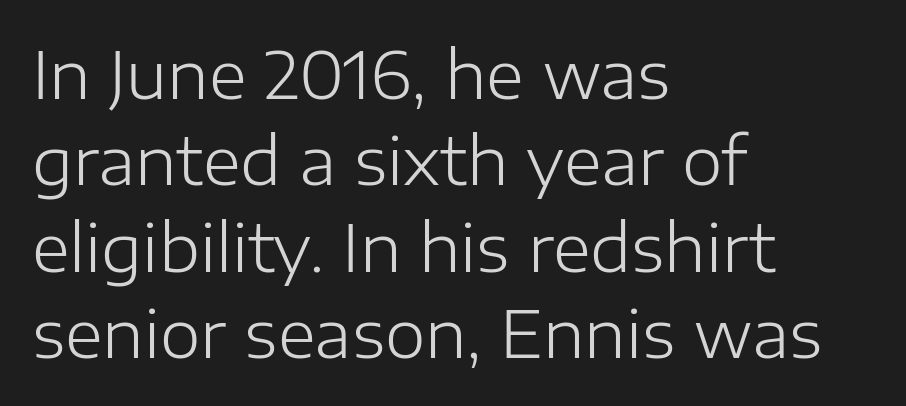
{"serif": "no", "italic": "no", "bold": "no", "weight": "light", "width": "normal", "stroke_contrast": "low", "x_height": "medium", "monospaced": "no", "underline": "no", "align": "left", "line_spacing": "normal", "line_spacing_ratio": 1.33, "letter_spacing": "normal", "letter_spacing_em": 0.0, "glyph_px": 65}
